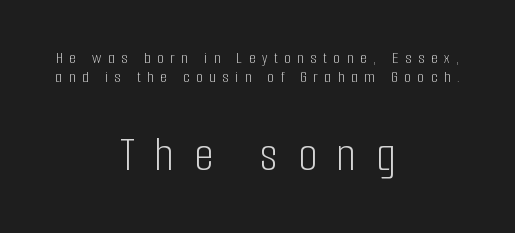
The image shows 50 px light, condensed sans-serif type, upright; set centered, tight line spacing (1.12x), unusually wide letter spacing (+0.39 em), not underlined; the second (bottom) block is 2.94x larger; low stroke contrast and a medium x-height.
